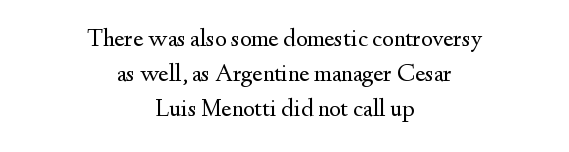
The image shows 25 px text type, upright; set centered, normal line spacing (1.41x), normal letter spacing, not underlined.
